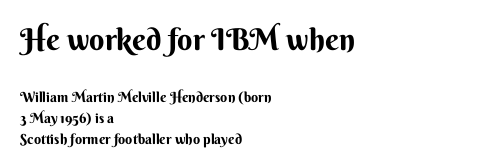
A typesetter would label this face a sans. The paragraph shown leans on its left margin. Which of the two is more prominent by size? The first, at the top. Thick stems and heavy bowls — unmistakably bold. How are the letters spaced? Ordinarily, with no added tracking. A normal amount of white space separates one row of letters from the next.
